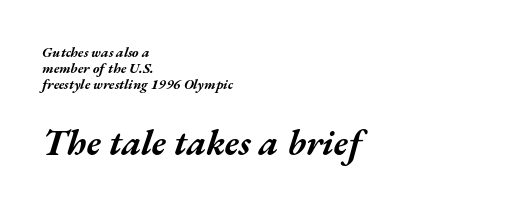
{"italic": "yes", "lean": "right", "slant_degrees": 17, "bold": "yes", "weight": "bold", "width": "wide", "stroke_contrast": "medium", "x_height": "medium", "monospaced": "no", "underline": "no", "align": "left", "line_spacing": "tight", "line_spacing_ratio": 1.13, "letter_spacing": "normal", "letter_spacing_em": 0.0, "larger_block": "second", "size_ratio": 2.57, "glyph_px": 36}
